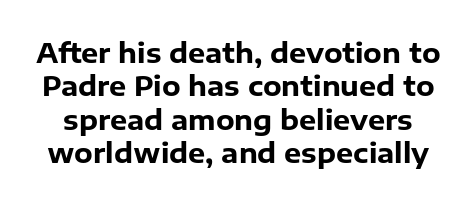
The image shows 27 px bold type, upright; set line spacing 1.24x, normal letter spacing, not underlined.
